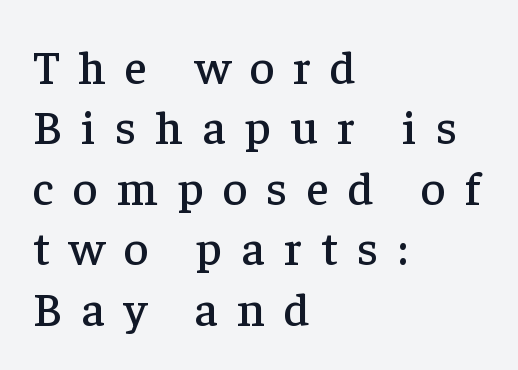
Compared with a centered layout, this one pins lines to the left instead. Regular leading. No word sits above an underline. Font category for this specimen: serif.
